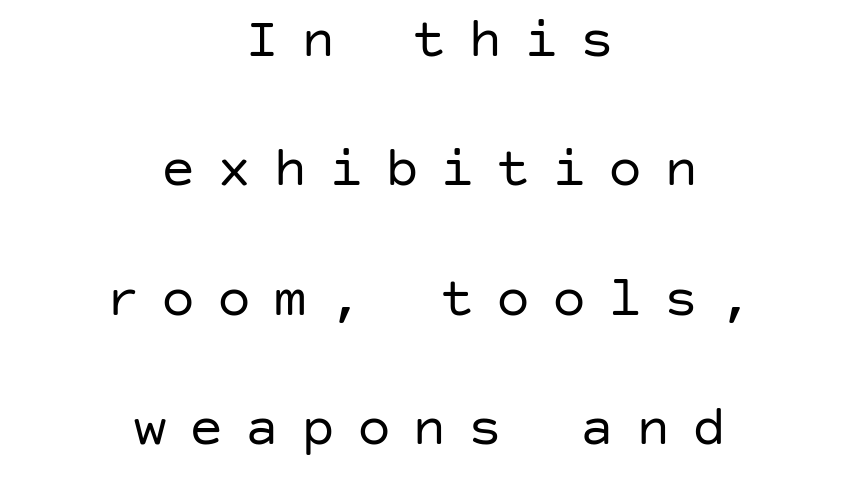
You can tell from the bare stems that sans-serif type was used. Upright lettering throughout. The face looks like a standard text weight, possibly lighter. The rendering positions every line midway between the sides. Glance below the letters and you will spot only blank space.
